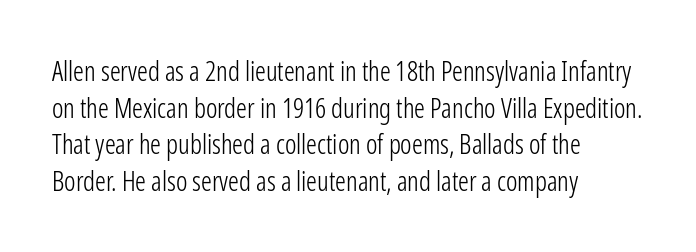
The image shows 27 px text type, upright; set left-aligned, normal line spacing (1.36x), normal letter spacing, not underlined.
